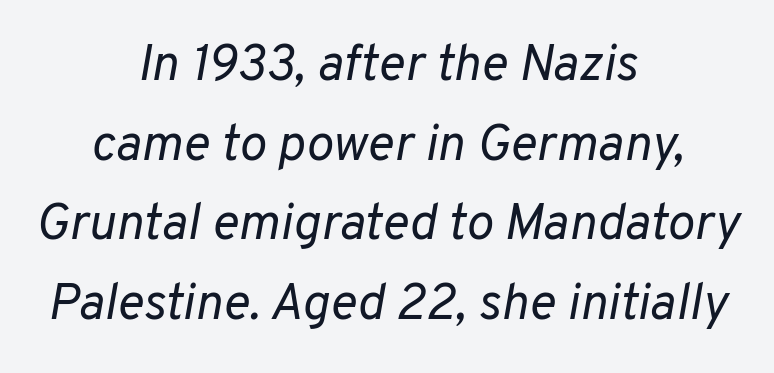
Q: Is the text bold? A: No.
Q: Is the text italic (slanted)? A: Yes, it leans right by about 10 degrees.
Q: Is the text underlined? A: No.
Q: How is the paragraph aligned? A: Centered.
Q: Is the spacing between letters normal or unusually wide? A: Normal.
Q: Is the spacing between lines tight, normal or loose? A: Normal.
Q: Width (condensed, normal, or wide)? A: Normal.
Q: Stroke contrast? A: Low.
Q: x-height? A: Medium.
Q: Monospaced? A: No.
